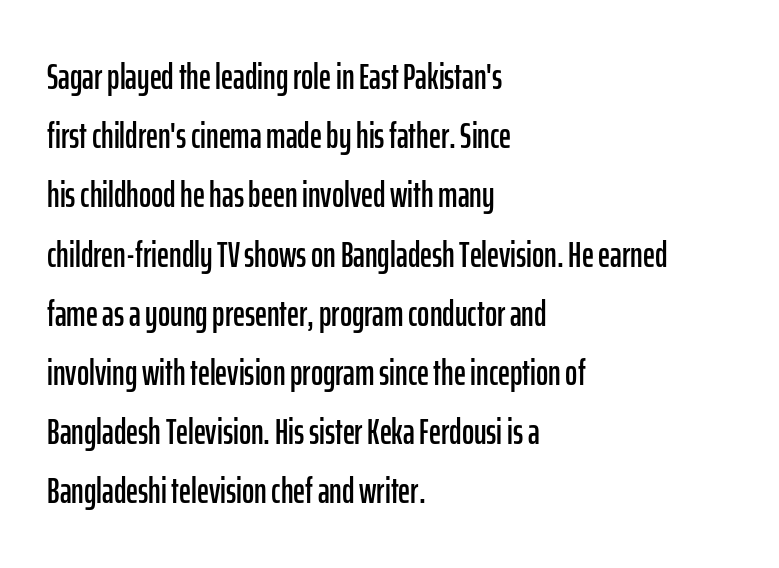
Q: Is the text italic (slanted)? A: No, it is upright.
Q: Is the typeface a serif or a sans-serif typeface? A: Sans-serif.
Q: Is the text underlined? A: No.
Q: How is the paragraph aligned? A: Left-aligned.
Q: Is the spacing between letters normal or unusually wide? A: Normal.
Q: Is the spacing between lines tight, normal or loose? A: Normal.
Q: Width (condensed, normal, or wide)? A: Condensed.
Q: Stroke contrast? A: Low.
Q: x-height? A: Medium.
Q: Monospaced? A: No.
